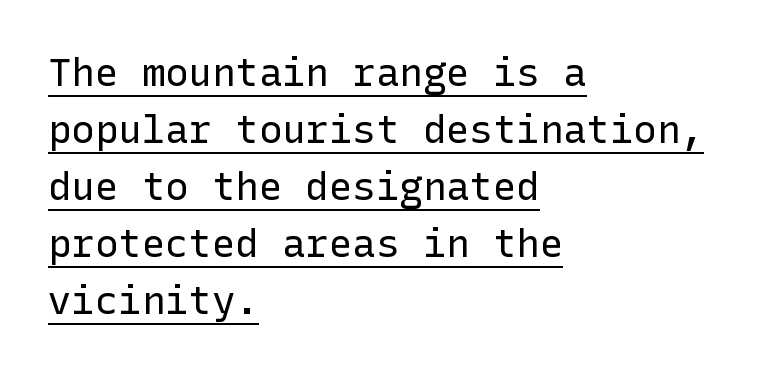
Q: Is the text bold? A: No.
Q: Is the text italic (slanted)? A: No, it is upright.
Q: Is the typeface a serif or a sans-serif typeface? A: Sans-serif.
Q: Is the text underlined? A: Yes.
Q: How is the paragraph aligned? A: Left-aligned.
Q: Is the spacing between letters normal or unusually wide? A: Normal.
Q: Is the spacing between lines tight, normal or loose? A: Normal.
Q: Width (condensed, normal, or wide)? A: Normal.
Q: Stroke contrast? A: Low.
Q: x-height? A: Medium.
